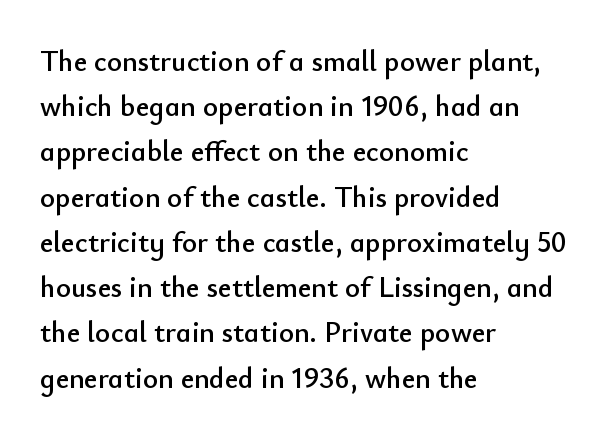
{"serif": "no", "italic": "no", "width": "normal", "stroke_contrast": "low", "x_height": "small", "monospaced": "no", "underline": "no", "align": "left", "line_spacing": "normal", "line_spacing_ratio": 1.56, "letter_spacing": "normal", "letter_spacing_em": 0.0, "glyph_px": 29}
